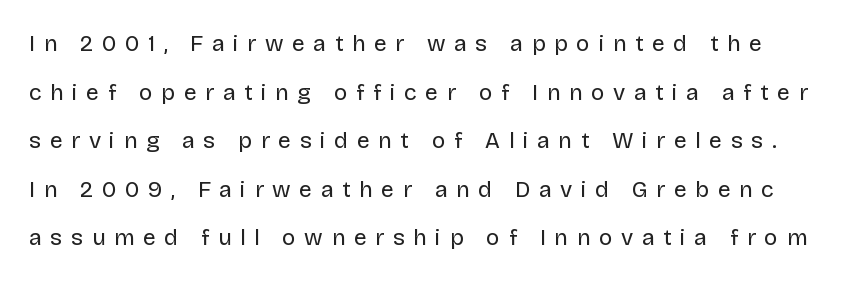
Q: Is the text bold? A: No.
Q: Is the text italic (slanted)? A: No, it is upright.
Q: Is the text underlined? A: No.
Q: Is the spacing between letters normal or unusually wide? A: Unusually wide.
Q: Is the spacing between lines tight, normal or loose? A: Loose.
